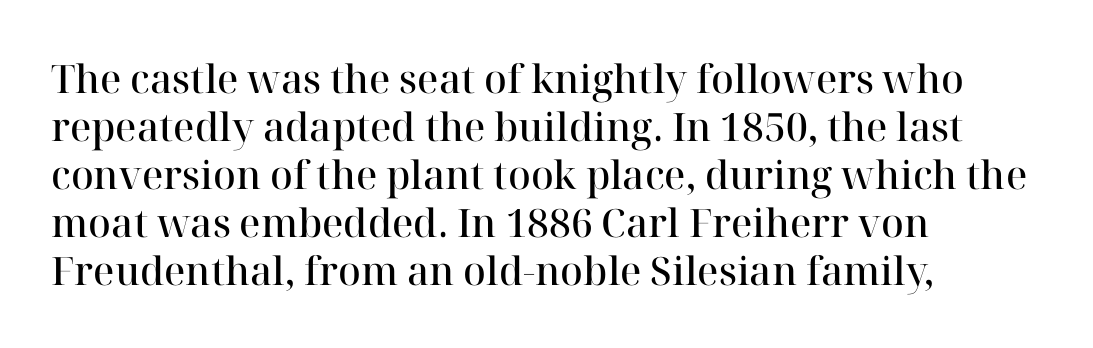
The image shows 39 px semibold serif type, upright; set left-aligned, line spacing 1.23x, normal letter spacing, not underlined; high stroke contrast and a medium x-height.
